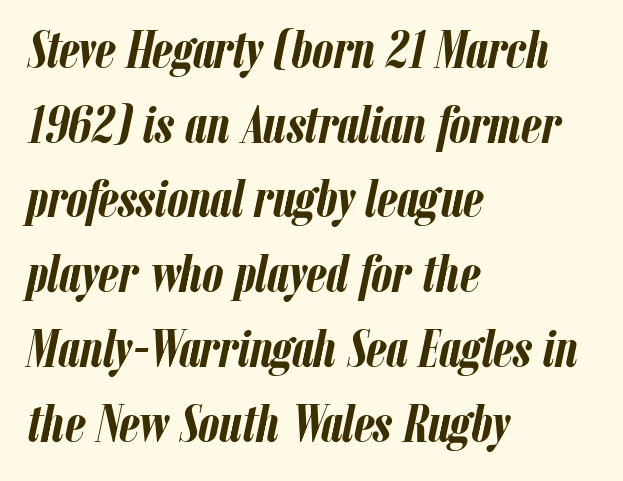
Typographic density is high because the face is bold. Line beginnings align vertically; line endings do not. The rendering applies a slant to the glyphs. Varying glyph widths throughout — classic text-font behaviour. Honestly, the letter spacing is just normal — you wouldn't notice it.
